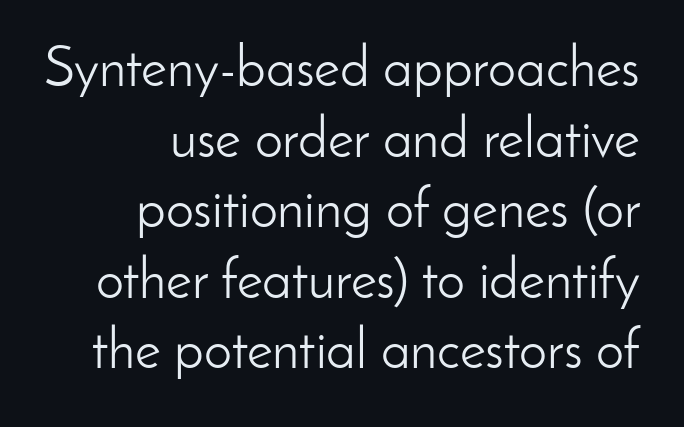
{"serif": "no", "italic": "no", "bold": "no", "weight": "light", "width": "normal", "stroke_contrast": "low", "x_height": "small", "monospaced": "no", "underline": "no", "align": "right", "line_spacing": "normal", "line_spacing_ratio": 1.26, "letter_spacing": "normal", "letter_spacing_em": 0.0, "glyph_px": 56}
